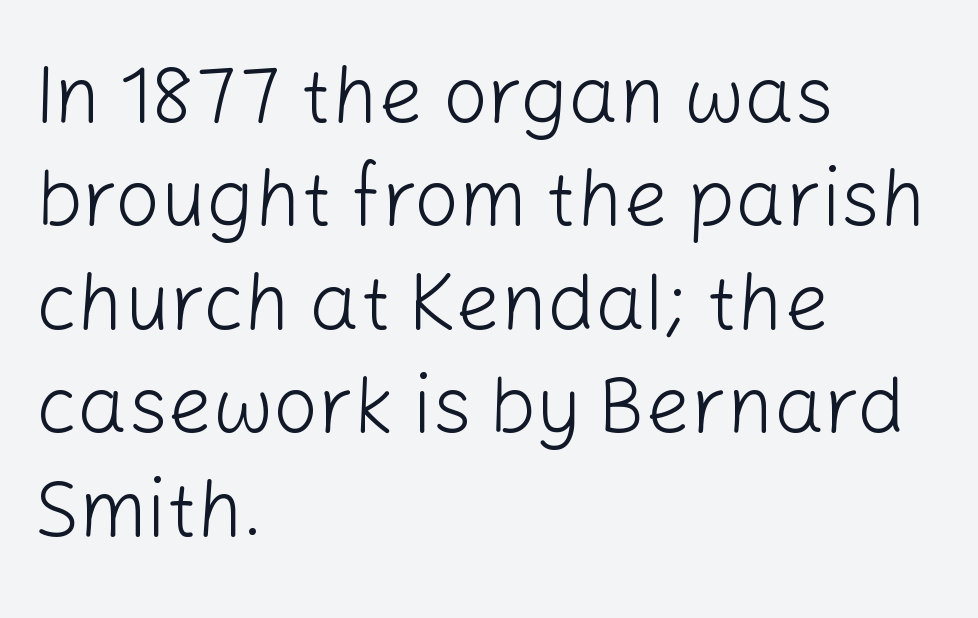
{"serif": "no", "italic": "no", "bold": "no", "weight": "light", "width": "normal", "stroke_contrast": "low", "x_height": "medium", "monospaced": "no", "underline": "no", "align": "left", "line_spacing": "normal", "line_spacing_ratio": 1.31, "letter_spacing": "normal", "letter_spacing_em": 0.0, "glyph_px": 79}
